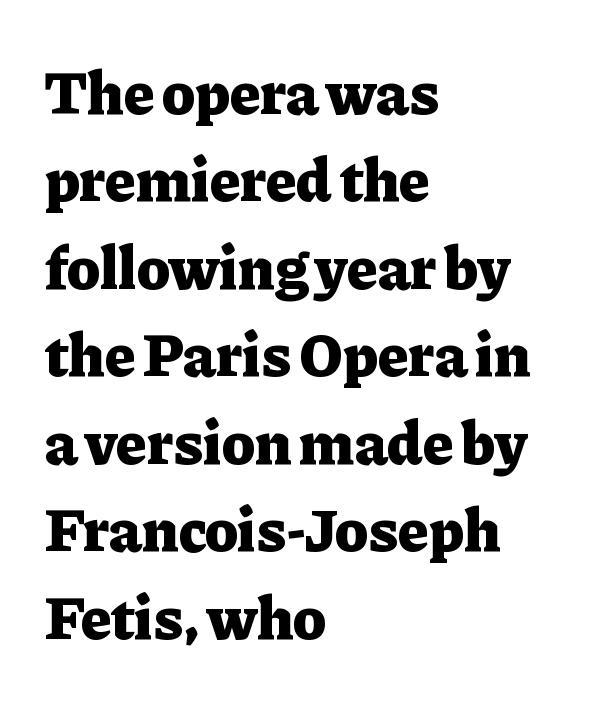
The words here are not underlined. Quick note: not italic, upright. The space between consecutive lines is moderate. Is this a fixed-width face? No — the glyphs have proportional, varying widths.
